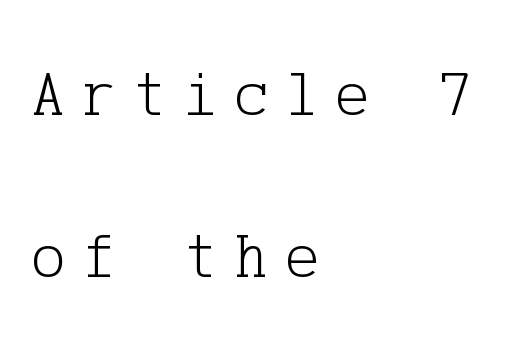
The image shows 65 px light serif type, upright; set left-aligned, loose line spacing (2.49x), unusually wide letter spacing (+0.25 em), not underlined; low stroke contrast and a medium x-height.
